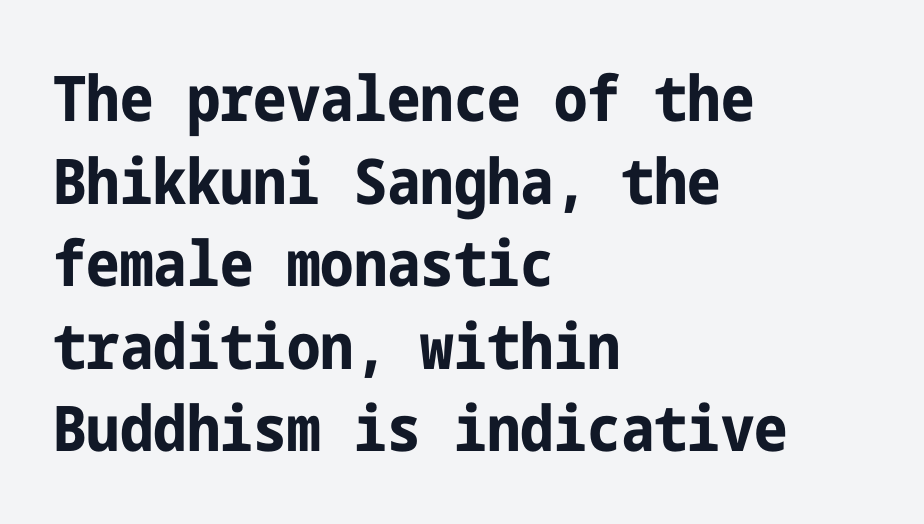
Q: Is the text bold? A: Yes.
Q: Is the text italic (slanted)? A: No, it is upright.
Q: Is the typeface a serif or a sans-serif typeface? A: Sans-serif.
Q: Is the text underlined? A: No.
Q: How is the paragraph aligned? A: Left-aligned.
Q: Is the spacing between letters normal or unusually wide? A: Normal.
Q: Is the spacing between lines tight, normal or loose? A: Normal.
Q: Width (condensed, normal, or wide)? A: Condensed.
Q: Stroke contrast? A: Low.
Q: x-height? A: Medium.
